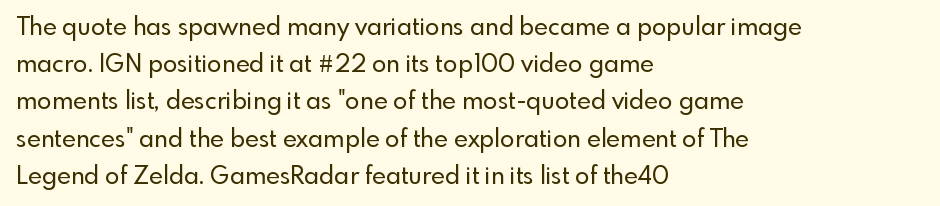
Interline gaps are of average width in this sample. The letters stand upright; this is a roman face. The face used here is rendered with its standard letterfit. Leftover space on each line is placed entirely after the last word. Beneath every word, the page is bare.
